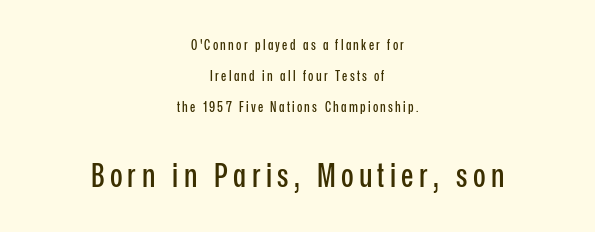
{"serif": "no", "italic": "no", "width": "condensed", "stroke_contrast": "low", "x_height": "medium", "monospaced": "no", "underline": "no", "align": "center", "line_spacing": "loose", "line_spacing_ratio": 2.21, "larger_block": "second", "size_ratio": 2.36, "glyph_px": 33}
